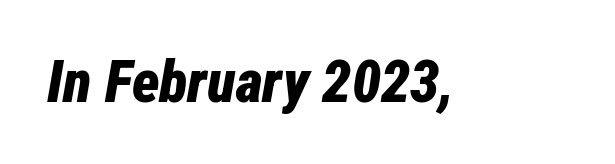
An italicized treatment has been applied to the whole sample. Underline: absent. Students, note that the glyphs here touch the page at normal intervals. The face used here is proportionally spaced, like ordinary book or web type. Set as a true bold cut, around the 700 mark.
